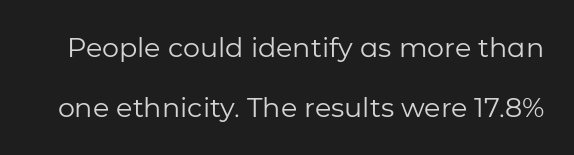
Q: Is the text bold? A: No.
Q: Is the text italic (slanted)? A: No, it is upright.
Q: Is the text underlined? A: No.
Q: Is the spacing between letters normal or unusually wide? A: Normal.
Q: Is the spacing between lines tight, normal or loose? A: Loose.
